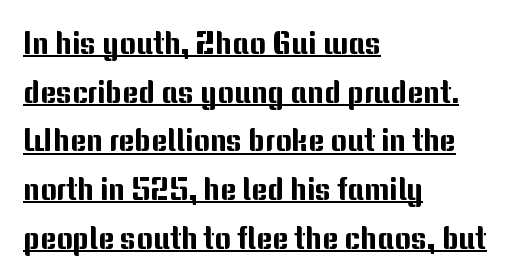
Q: Is the text italic (slanted)? A: No, it is upright.
Q: Is the typeface a serif or a sans-serif typeface? A: Sans-serif.
Q: Is the text underlined? A: Yes.
Q: How is the paragraph aligned? A: Left-aligned.
Q: Is the spacing between letters normal or unusually wide? A: Normal.
Q: Is the spacing between lines tight, normal or loose? A: Normal.
Q: Width (condensed, normal, or wide)? A: Normal.
Q: Stroke contrast? A: Medium.
Q: x-height? A: Medium.
Q: Monospaced? A: No.
